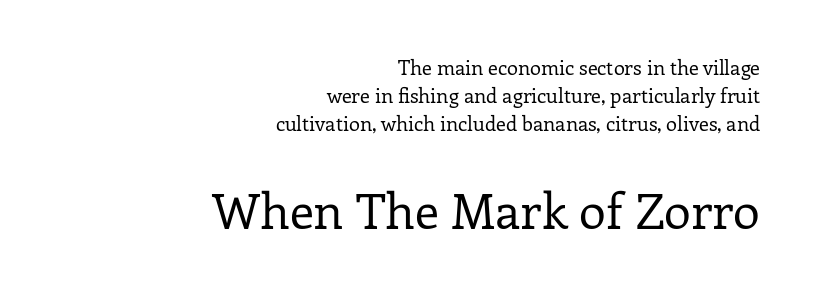
Notice how descenders clear the ascenders below comfortably — that's standard leading. Spacing between characters is what you'd get straight out of the box. This sample has the flowing, uneven cadence of proportional lettering. The strokes carry an ordinary text weight at most. Line endings align vertically; line beginnings do not. The typeface chosen for these lines features serifs.
